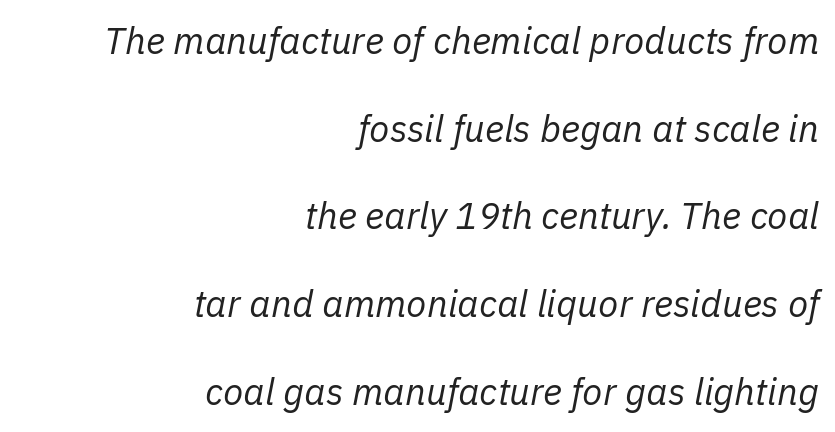
The image shows 37 px regular-weight type, italic (leaning right); set right-aligned, loose line spacing (2.37x), normal letter spacing, not underlined; low stroke contrast and a medium x-height.
